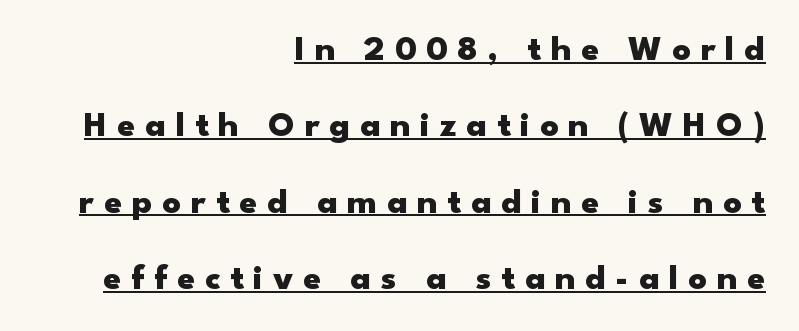
The font family rendered here belongs to the sans-serif group. Every character sits straight up, as roman type does. Each word looks stretched out because of the extra space between its letters. A typographer would call this underscored text. Honestly, the rows look like they've been pulled way apart. Heft: maximum for text — a bold.
